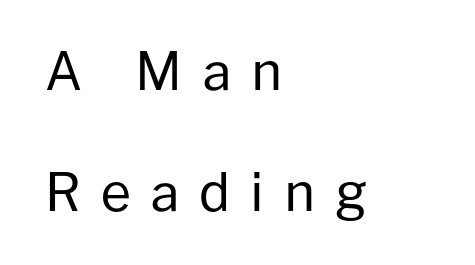
The image shows 52 px regular-weight sans-serif type, upright; set left-aligned, loose line spacing (2.32x), unusually wide letter spacing (+0.38 em), not underlined; low stroke contrast and a medium x-height.
